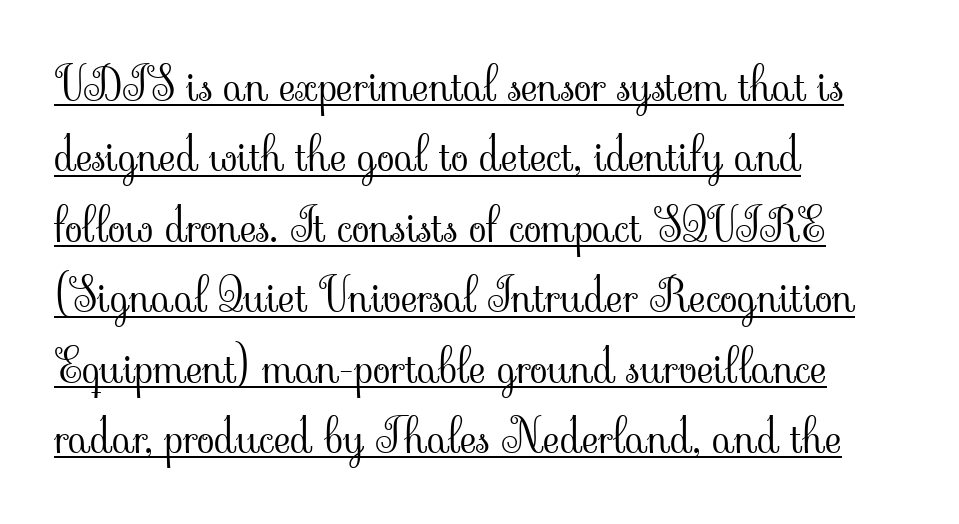
The image shows 46 px light serif type, upright; set left-aligned, normal line spacing (1.53x), normal letter spacing, underlined; low stroke contrast and a small x-height.
